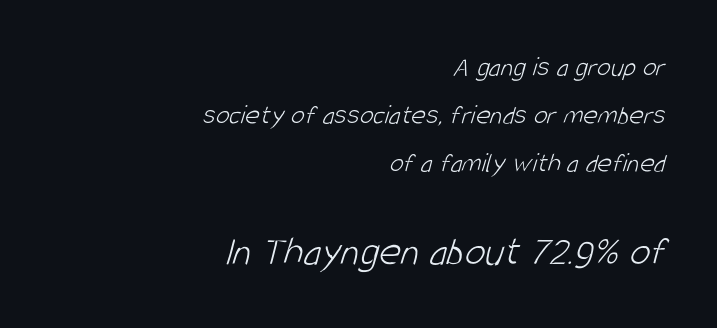
{"serif": "no", "bold": "no", "weight": "light", "width": "condensed", "stroke_contrast": "low", "x_height": "large", "monospaced": "no", "underline": "no", "align": "right", "line_spacing_ratio": 1.72, "letter_spacing": "normal", "letter_spacing_em": 0.0, "larger_block": "second", "size_ratio": 1.5, "glyph_px": 42}
